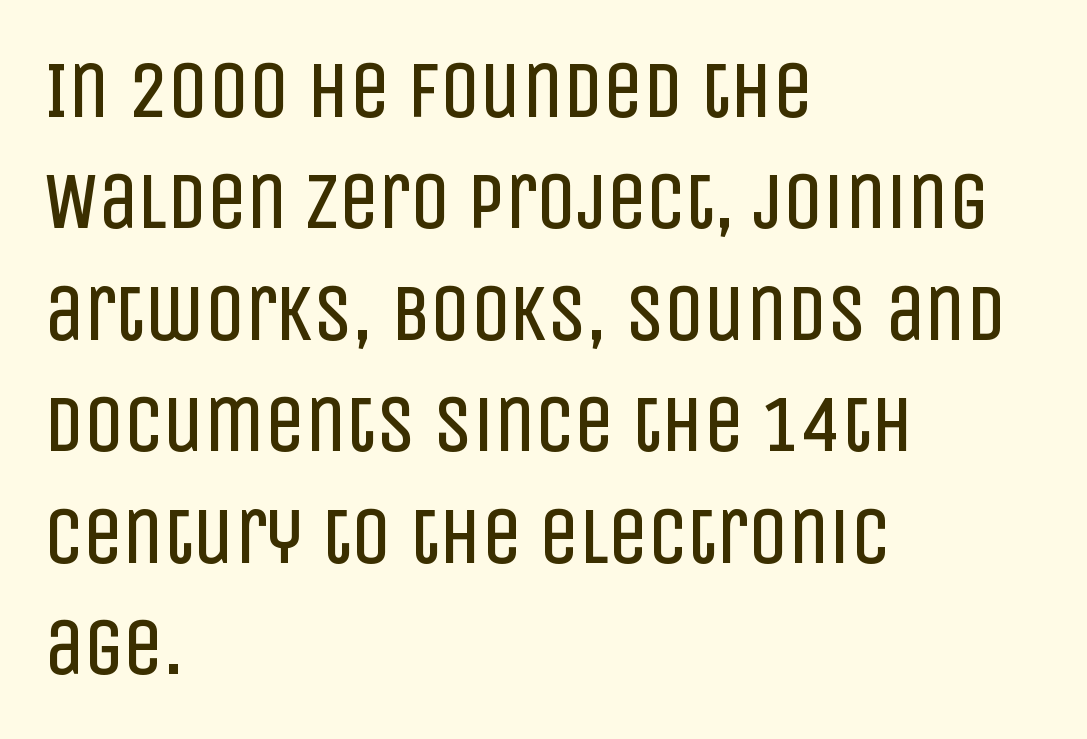
The text was rendered using a sans face with plain stroke endings. All the whitespace from short lines collects on the right. Is this a heavy cut? Hardly; it is regular or lighter. Type without underlining.
